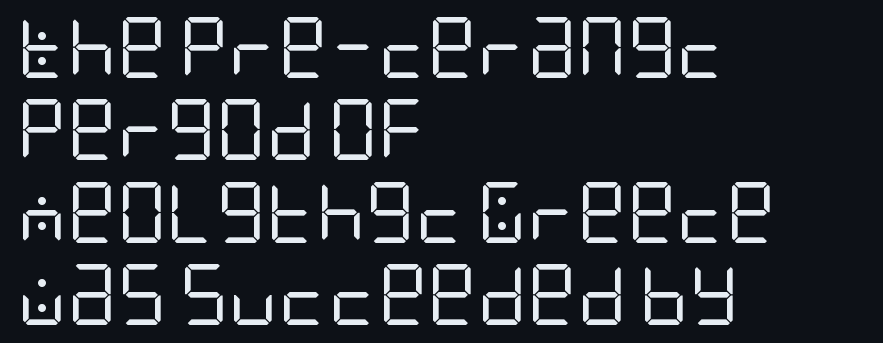
Q: Is the text bold? A: No.
Q: Is the text italic (slanted)? A: No, it is upright.
Q: Is the typeface a serif or a sans-serif typeface? A: Sans-serif.
Q: Is the text underlined? A: No.
Q: How is the paragraph aligned? A: Left-aligned.
Q: Is the spacing between letters normal or unusually wide? A: Normal.
Q: Is the spacing between lines tight, normal or loose? A: Normal.
Q: Width (condensed, normal, or wide)? A: Condensed.
Q: Stroke contrast? A: Low.
Q: x-height? A: Large.
